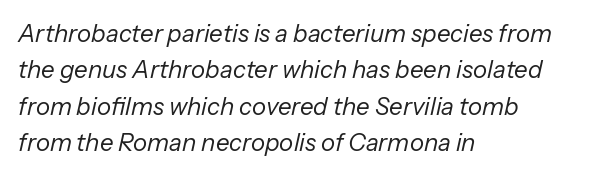
{"italic": "yes", "lean": "right", "slant_degrees": 13, "bold": "no", "underline": "no", "align": "left", "line_spacing": "normal", "line_spacing_ratio": 1.52, "letter_spacing": "normal", "letter_spacing_em": 0.0, "glyph_px": 24}
